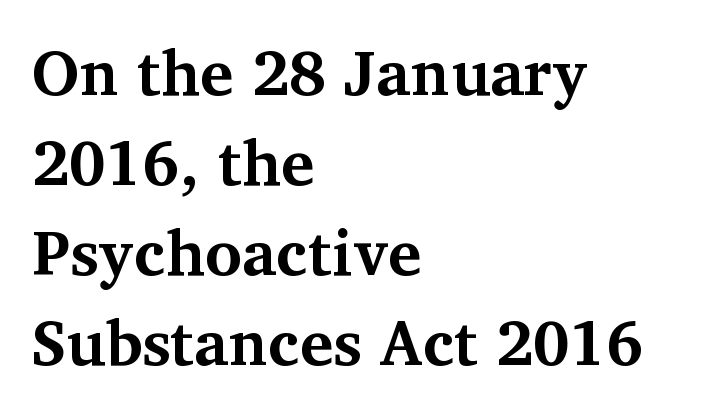
The axis of the letterforms is exactly vertical. Vertically, the passage feels balanced, rows spaced as you'd expect. Looks like regular typesetting: each glyph gets only the width it needs. The horizontal fit of the characters is conventional and even.
